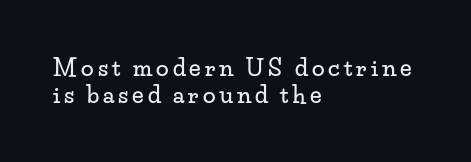
No italicization has been applied; the sample stays upright. Any mark beneath the type? The region is blank. Horizontal alignment here is leftward, the default for most running prose.
